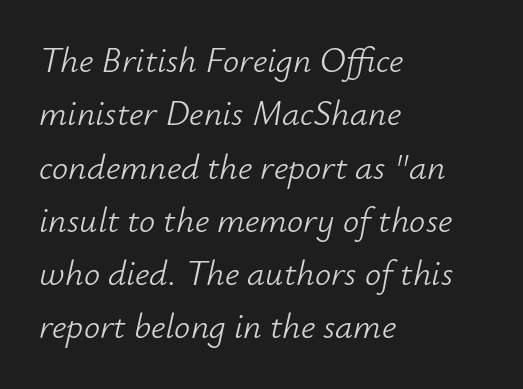
{"italic": "yes", "lean": "right", "slant_degrees": 12, "bold": "no", "weight": "light", "width": "normal", "stroke_contrast": "low", "x_height": "small", "monospaced": "no", "underline": "no", "align": "left", "line_spacing": "normal", "line_spacing_ratio": 1.48, "letter_spacing": "normal", "letter_spacing_em": 0.0, "glyph_px": 36}
